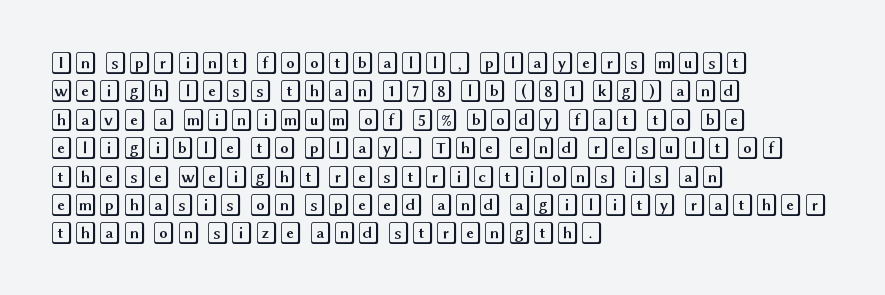
Q: Is the text italic (slanted)? A: No, it is upright.
Q: Is the text underlined? A: No.
Q: How is the paragraph aligned? A: Left-aligned.
Q: Is the spacing between letters normal or unusually wide? A: Normal.
Q: Is the spacing between lines tight, normal or loose? A: Normal.
